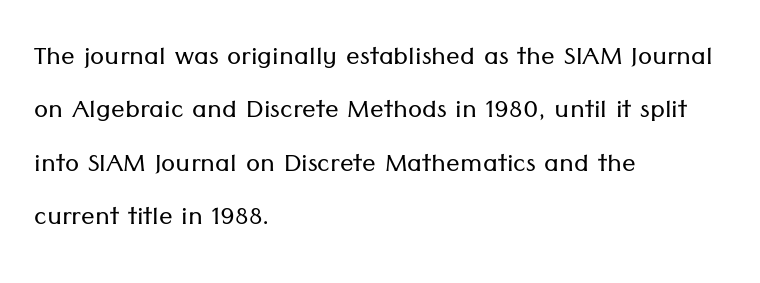
A typesetter would call this proportional, since set widths differ per character. Caption: standard tracking, unaltered. Reading down the column, the eye jumps a familiar distance to each next line. Notice how the stems are strictly vertical — no italics here.
